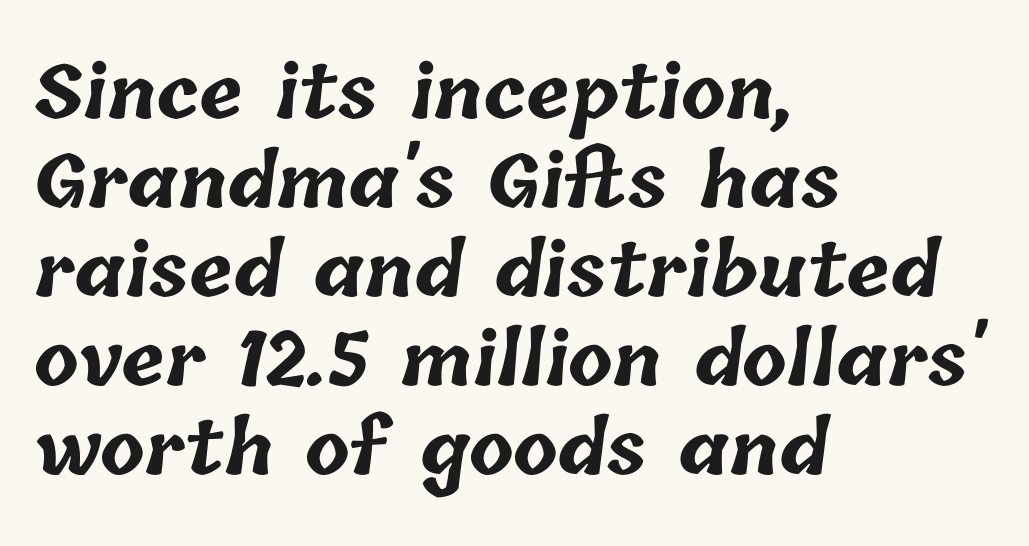
The image shows 73 px bold type; set left-aligned, line spacing 1.22x, normal letter spacing, not underlined; low stroke contrast and a medium x-height.
